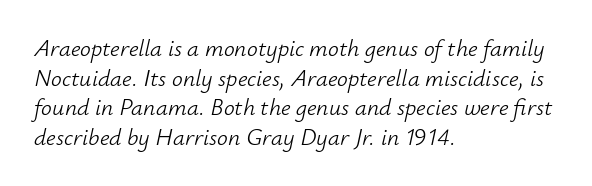
{"italic": "yes", "lean": "right", "slant_degrees": 12, "bold": "no", "underline": "no", "align": "left", "line_spacing_ratio": 1.23, "letter_spacing": "normal", "letter_spacing_em": 0.0, "glyph_px": 24}
